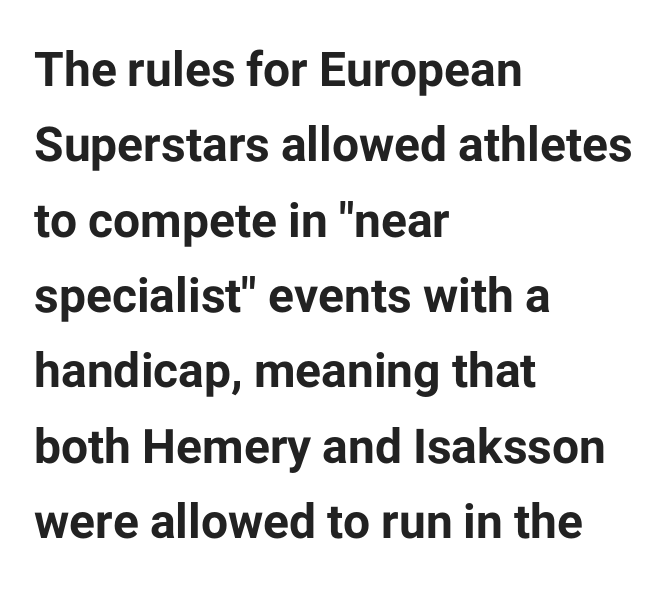
Q: Is the text bold? A: Yes.
Q: Is the text italic (slanted)? A: No, it is upright.
Q: Is the typeface a serif or a sans-serif typeface? A: Sans-serif.
Q: Is the text underlined? A: No.
Q: How is the paragraph aligned? A: Left-aligned.
Q: Is the spacing between letters normal or unusually wide? A: Normal.
Q: Is the spacing between lines tight, normal or loose? A: Normal.
Q: Width (condensed, normal, or wide)? A: Normal.
Q: Stroke contrast? A: Low.
Q: x-height? A: Medium.
Q: Monospaced? A: No.
